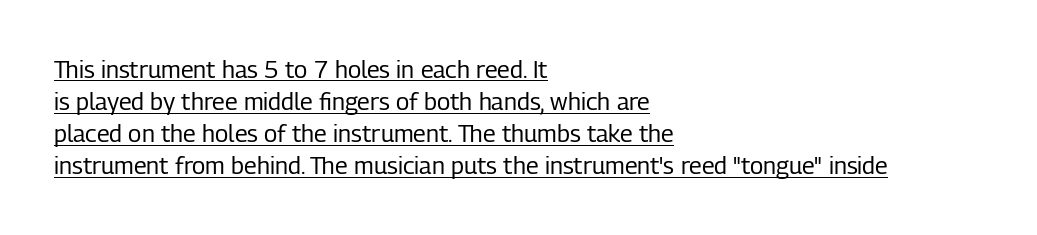
The image shows 24 px text type, upright; set left-aligned, normal line spacing (1.34x), normal letter spacing, underlined.
